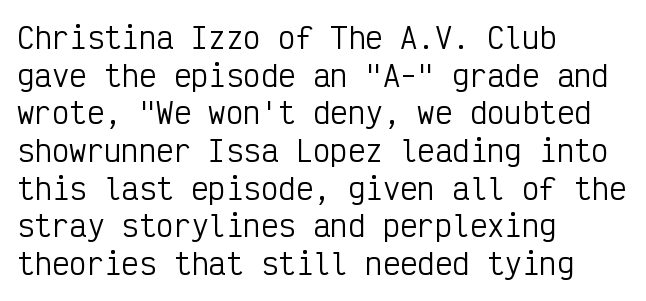
{"serif": "no", "italic": "no", "bold": "no", "weight": "regular", "width": "condensed", "stroke_contrast": "low", "x_height": "medium", "monospaced": "yes", "underline": "no", "align": "left", "line_spacing": "normal", "line_spacing_ratio": 1.3, "letter_spacing": "normal", "letter_spacing_em": 0.0, "glyph_px": 29}
